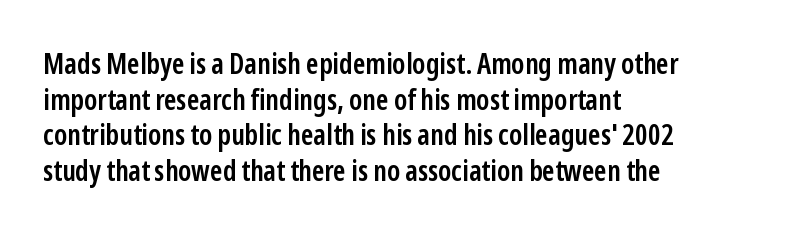
Q: Is the text bold? A: Semi-bold.
Q: Is the text italic (slanted)? A: No, it is upright.
Q: Is the typeface a serif or a sans-serif typeface? A: Sans-serif.
Q: Is the text underlined? A: No.
Q: How is the paragraph aligned? A: Left-aligned.
Q: Is the spacing between letters normal or unusually wide? A: Normal.
Q: Width (condensed, normal, or wide)? A: Condensed.
Q: Stroke contrast? A: Low.
Q: x-height? A: Medium.
Q: Monospaced? A: No.
